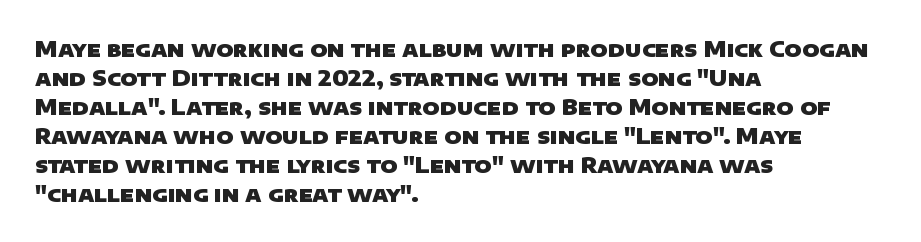
{"bold": "yes", "underline": "no", "align": "left", "line_spacing": "normal", "line_spacing_ratio": 1.38, "letter_spacing": "normal", "letter_spacing_em": 0.0, "glyph_px": 21}
